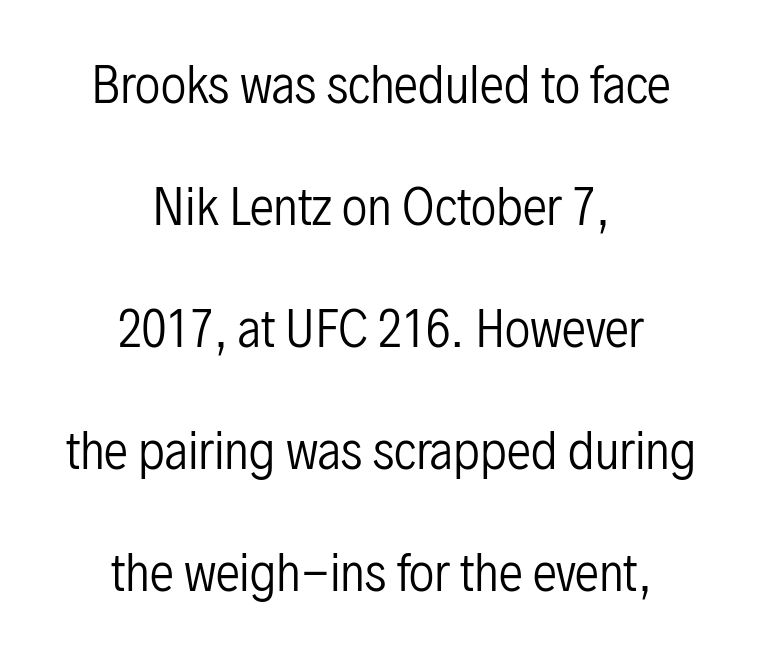
The image shows 49 px regular-weight, condensed sans-serif type, upright; set centered, loose line spacing (2.49x), normal letter spacing, not underlined; low stroke contrast and a medium x-height.
